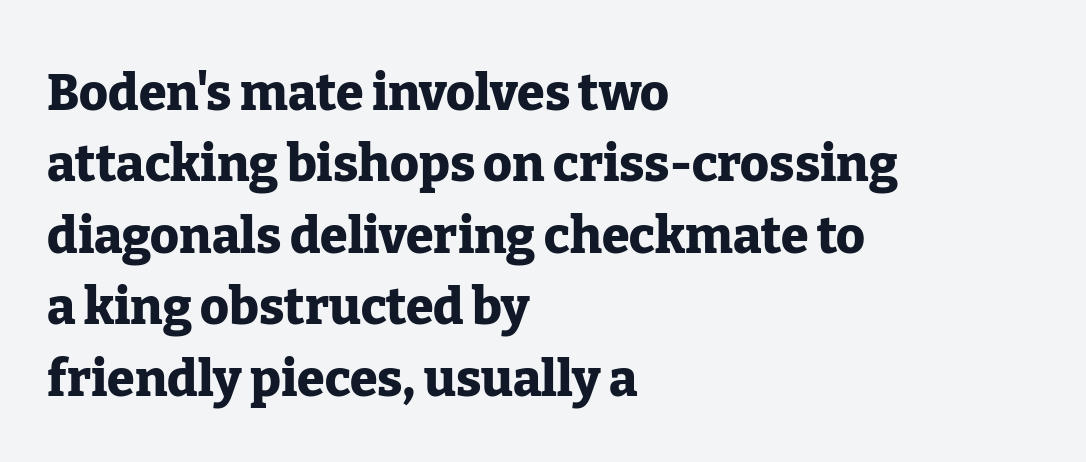
In terms of leading, this rendering sits right in the middle. The letters advance in unequal steps, a hallmark of proportional type. The line texture is even and compact thanks to regular tracking. Descenders are the only things crossing below the line. Horizontal alignment here is leftward, the default for most running prose. These words are printed bold, with thick strokes throughout.
